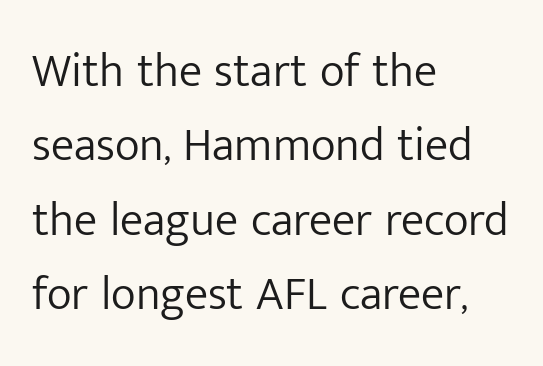
{"serif": "no", "italic": "no", "bold": "no", "weight": "light", "width": "normal", "stroke_contrast": "low", "x_height": "medium", "monospaced": "no", "underline": "no", "align": "left", "line_spacing": "normal", "line_spacing_ratio": 1.58, "letter_spacing": "normal", "letter_spacing_em": 0.0, "glyph_px": 47}
